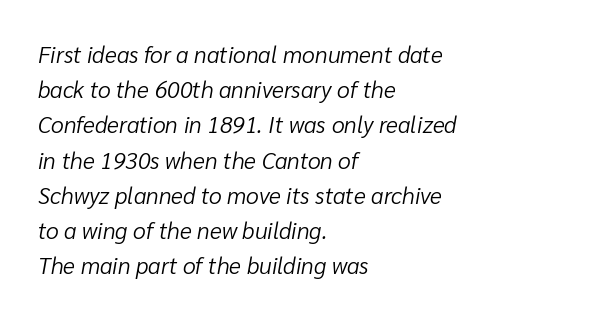
Counters stay open thanks to moderate or lighter strokes. This rendering uses left alignment, leaving the right contour irregular. Spacing between characters is what you'd get straight out of the box. Reading down the column, the eye jumps a familiar distance to each next line.
